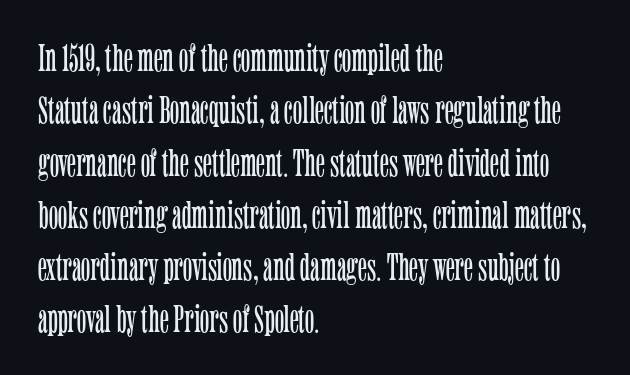
Upright lettering throughout. Rows of type keep a routine distance in the vertical direction. Nobody touched the tracking dial on this one. Small tapered or slab feet sit at the stroke ends, so this counts as serif. Where is the straight margin? On the left.
